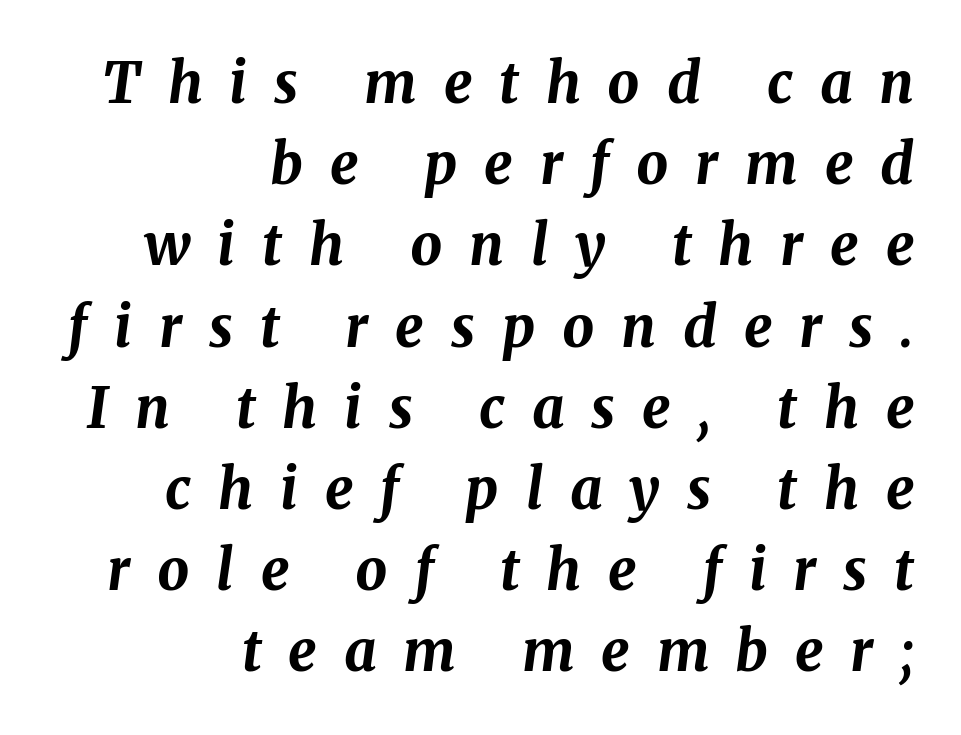
{"italic": "yes", "lean": "right", "slant_degrees": 8, "bold": "yes", "weight": "bold", "width": "normal", "stroke_contrast": "medium", "x_height": "medium", "monospaced": "no", "underline": "no", "align": "right", "line_spacing": "normal", "line_spacing_ratio": 1.45, "letter_spacing": "wide", "letter_spacing_em": 0.48, "glyph_px": 56}
